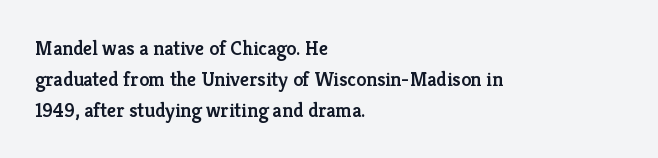
The image shows 20 px text type, upright; set left-aligned, normal line spacing (1.55x), normal letter spacing, not underlined.
